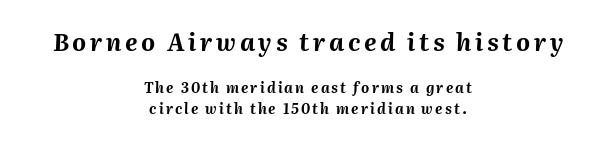
The image shows 24 px bold type, italic (leaning right); set centered, normal line spacing (1.46x), not underlined; the first (top) block is 1.71x larger.
